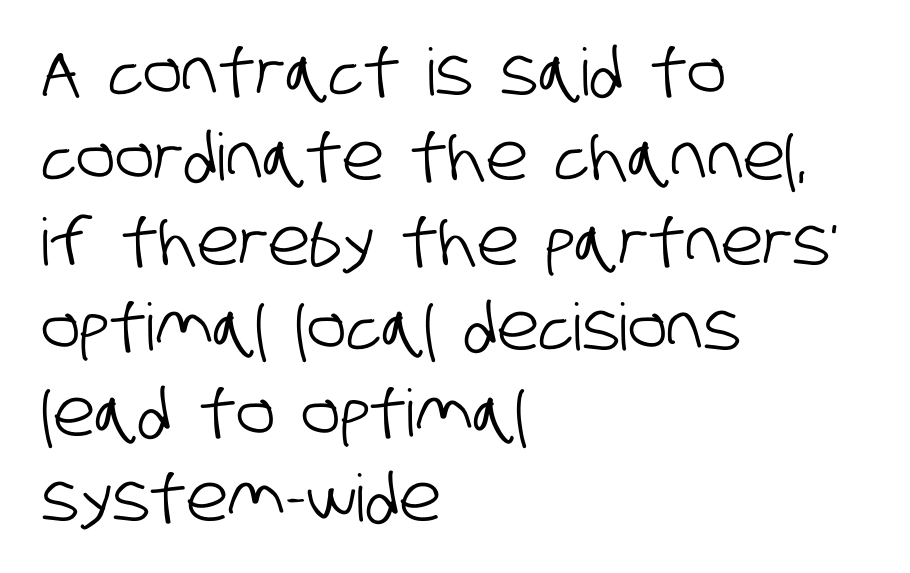
A classic flush-left, rag-right setting is used for this passage. Note the varied advance widths — an 'i' is clearly narrower than an 'm'. The zone under the glyphs is completely vacant. How would I describe the line gaps? Plain and ordinary.
